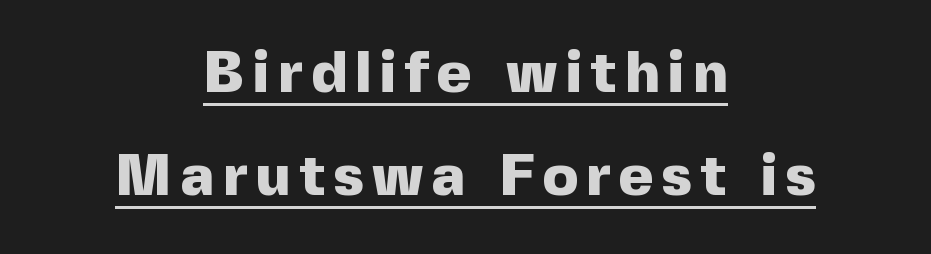
Q: Is the text bold? A: Yes.
Q: Is the text italic (slanted)? A: No, it is upright.
Q: Is the typeface a serif or a sans-serif typeface? A: Sans-serif.
Q: Is the text underlined? A: Yes.
Q: How is the paragraph aligned? A: Centered.
Q: Width (condensed, normal, or wide)? A: Normal.
Q: x-height? A: Medium.
Q: Monospaced? A: No.
